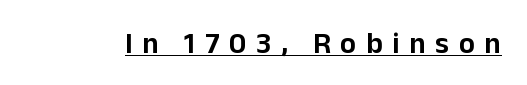
{"serif": "no", "italic": "no", "width": "normal", "stroke_contrast": "low", "x_height": "medium", "monospaced": "no", "underline": "yes", "letter_spacing": "wide", "letter_spacing_em": 0.32, "glyph_px": 30}
